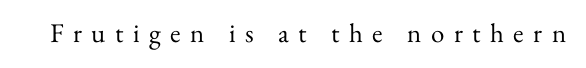
It's the straight-up-and-down kind of type. Glance below the letters and you will spot only blank space. The gaps between neighbouring characters are conspicuously large. The cut favours lightness, reaching ordinary text weight at its darkest.
